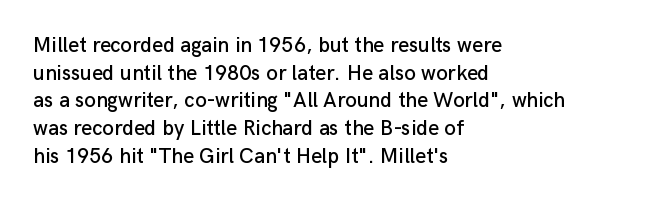
{"italic": "no", "underline": "no", "align": "left", "line_spacing": "normal", "line_spacing_ratio": 1.32, "letter_spacing": "normal", "letter_spacing_em": 0.0, "glyph_px": 21}
